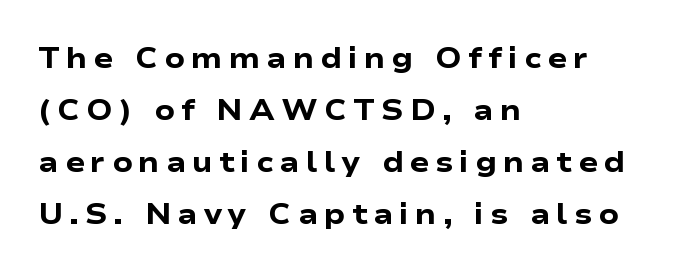
The image shows 29 px heavy, wide sans-serif type, upright; set left-aligned, line spacing 1.79x, unusually wide letter spacing (+0.21 em), not underlined; low stroke contrast and a medium x-height.
